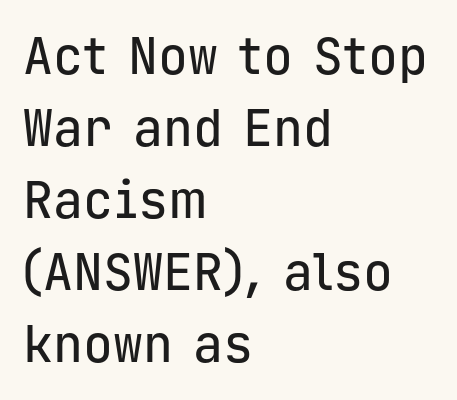
This rendering uses left alignment, leaving the right contour irregular. Monospaced: the letters line up in strict vertical columns. Grotesque or geometric, the face here clearly has no serifs. Plain, unruled lines of type. In terms of letterspacing, this is plain default setting. The rows are spaced the way most documents space them.
